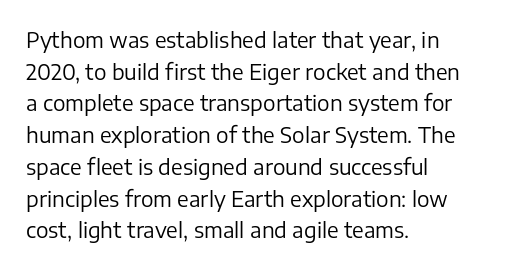
Style check: upright. Leftover space on each line is placed entirely after the last word. The rows are spaced the way most documents space them. The font is comparable to plain body text, perhaps lighter. Honestly, there is no underline to notice here at all. Nobody touched the tracking dial on this one.
